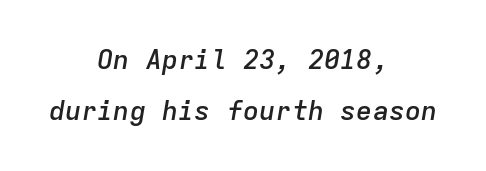
Q: Is the text bold? A: Semi-bold.
Q: Is the text italic (slanted)? A: Yes, it leans right by about 9 degrees.
Q: Is the text underlined? A: No.
Q: How is the paragraph aligned? A: Centered.
Q: Is the spacing between letters normal or unusually wide? A: Normal.
